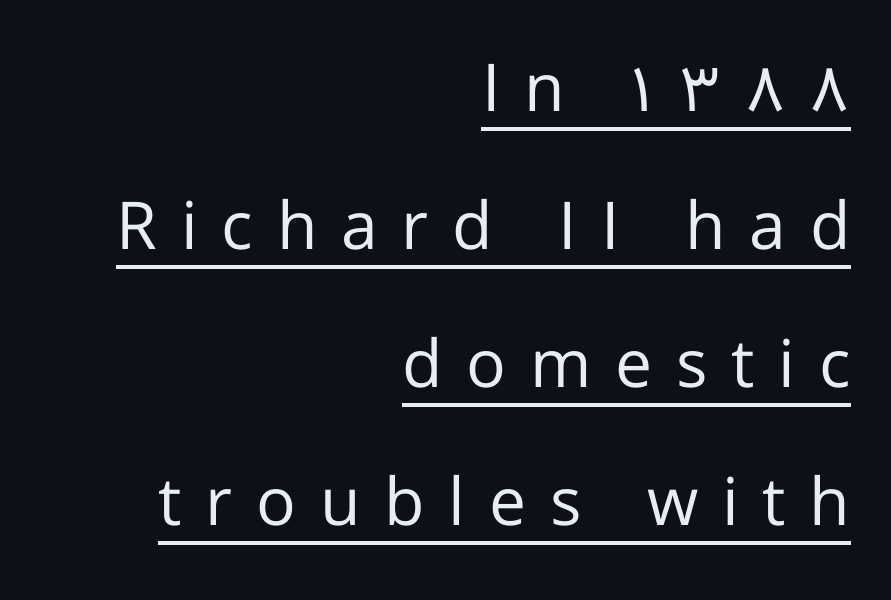
The image shows 66 px regular-weight sans-serif type, upright; set right-aligned, loose line spacing (2.09x), unusually wide letter spacing (+0.36 em), underlined; low stroke contrast and a medium x-height.
